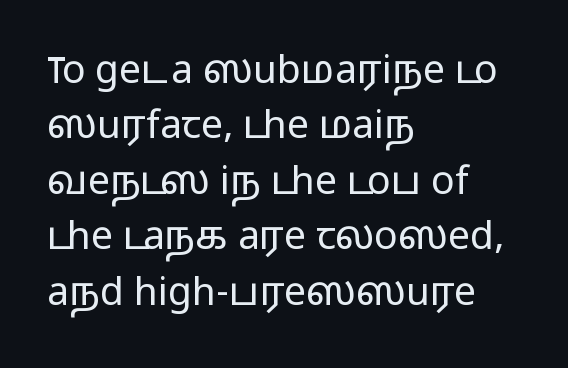
The image shows 39 px light, wide sans-serif type, upright; set left-aligned, normal line spacing (1.42x), normal letter spacing, not underlined; low stroke contrast and a medium x-height.
